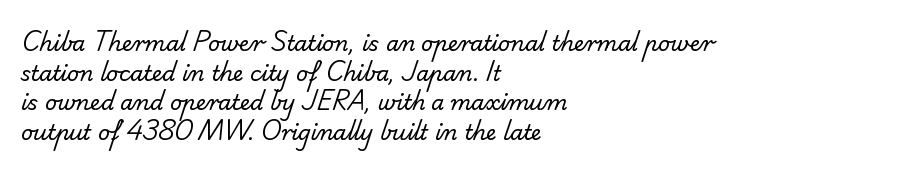
The image shows 21 px text type; set left-aligned, normal line spacing (1.41x), normal letter spacing, not underlined.
